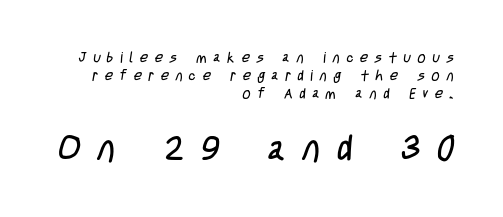
The image shows 35 px regular-weight, condensed sans-serif type; set right-aligned, normal line spacing (1.27x), unusually wide letter spacing (+0.48 em), not underlined; the second (bottom) block is 2.5x larger; low stroke contrast and a large x-height.
